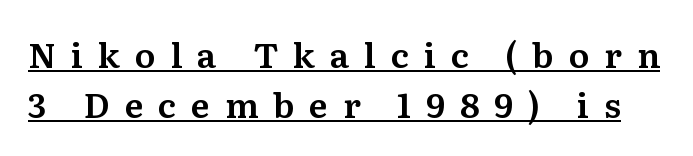
Q: Is the text italic (slanted)? A: No, it is upright.
Q: Is the typeface a serif or a sans-serif typeface? A: Serif.
Q: Is the text underlined? A: Yes.
Q: Is the spacing between letters normal or unusually wide? A: Unusually wide.
Q: Is the spacing between lines tight, normal or loose? A: Normal.
Q: Width (condensed, normal, or wide)? A: Normal.
Q: Stroke contrast? A: Medium.
Q: x-height? A: Medium.
Q: Monospaced? A: No.
